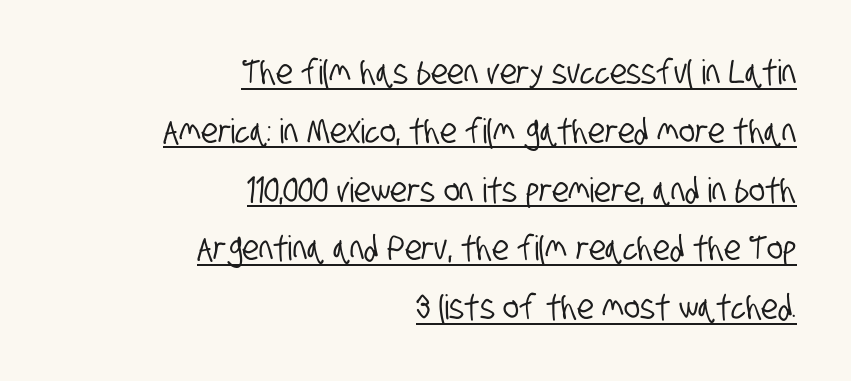
{"serif": "no", "width": "condensed", "stroke_contrast": "low", "x_height": "large", "monospaced": "no", "underline": "yes", "align": "right", "line_spacing_ratio": 1.73, "letter_spacing": "normal", "letter_spacing_em": 0.0, "glyph_px": 34}
